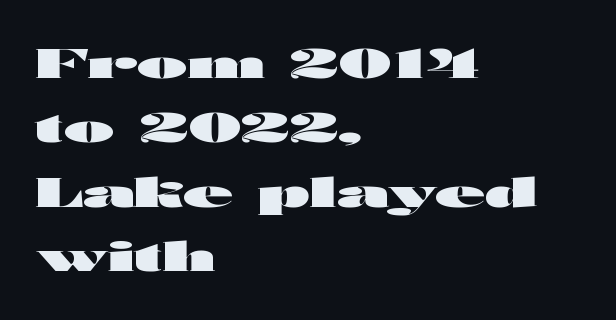
{"serif": "no", "italic": "no", "bold": "yes", "weight": "heavy", "width": "wide", "stroke_contrast": "high", "x_height": "medium", "monospaced": "no", "underline": "no", "align": "left", "line_spacing": "normal", "line_spacing_ratio": 1.57, "letter_spacing": "normal", "letter_spacing_em": 0.0, "glyph_px": 41}
